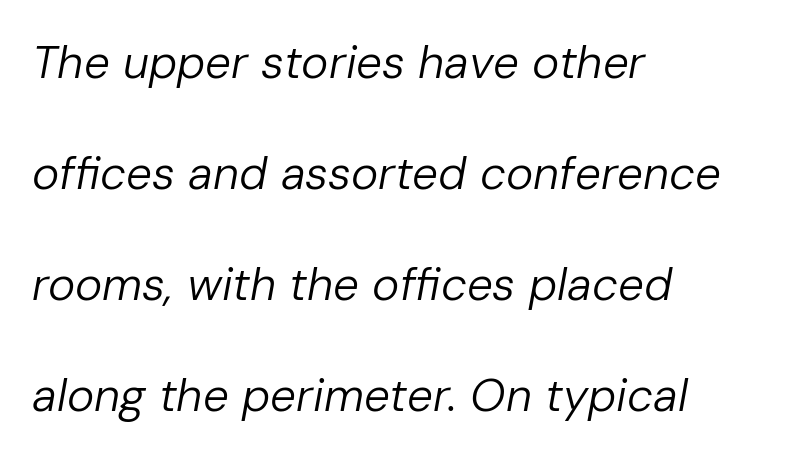
Type without underlining. The lines are spread far apart with generous leading. The line texture is even and compact thanks to regular tracking. The lettering tilts uniformly, giving the passage an italic look.
